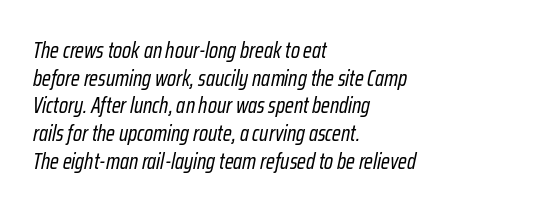
Q: Is the text bold? A: No.
Q: Is the text italic (slanted)? A: Yes, it leans right by about 12 degrees.
Q: Is the text underlined? A: No.
Q: How is the paragraph aligned? A: Left-aligned.
Q: Is the spacing between letters normal or unusually wide? A: Normal.
Q: Is the spacing between lines tight, normal or loose? A: Normal.
